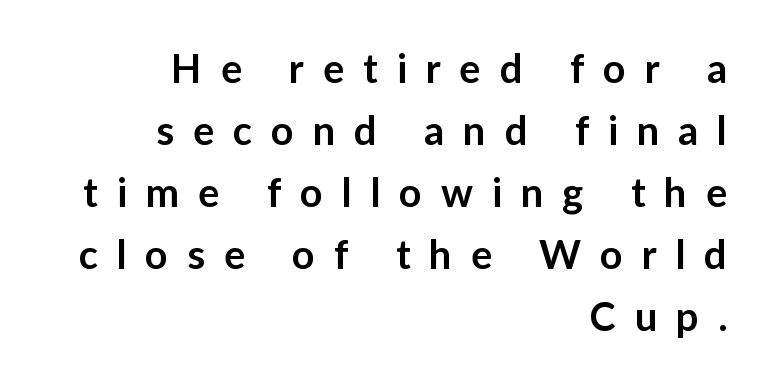
{"serif": "no", "italic": "no", "bold": "semi", "weight": "semibold", "width": "normal", "stroke_contrast": "low", "x_height": "medium", "monospaced": "no", "underline": "no", "align": "right", "line_spacing": "normal", "line_spacing_ratio": 1.55, "letter_spacing": "wide", "letter_spacing_em": 0.47, "glyph_px": 40}
